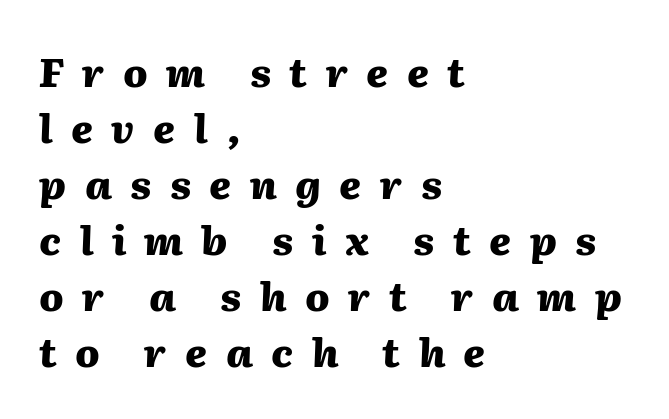
Q: Is the text bold? A: Yes.
Q: Is the text italic (slanted)? A: Yes, it leans right by about 2 degrees.
Q: Is the text underlined? A: No.
Q: How is the paragraph aligned? A: Left-aligned.
Q: Is the spacing between letters normal or unusually wide? A: Unusually wide.
Q: Is the spacing between lines tight, normal or loose? A: Normal.
Q: Width (condensed, normal, or wide)? A: Normal.
Q: Stroke contrast? A: Medium.
Q: x-height? A: Medium.
Q: Monospaced? A: No.
